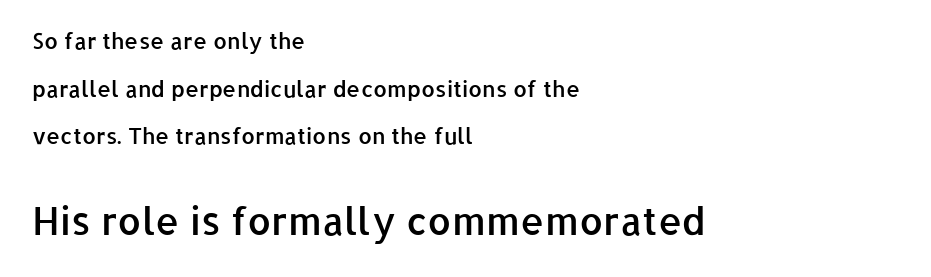
Character widths vary here, with narrow letters taking less room than wide ones. Which chunk is bigger? The second one — the bottom block dwarfs the top. Quick note: underline off. The horizontal fit of the characters is conventional and even.
